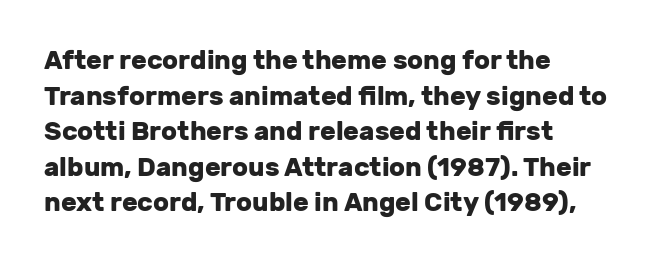
{"italic": "no", "bold": "yes", "underline": "no", "align": "left", "line_spacing": "normal", "line_spacing_ratio": 1.37, "letter_spacing": "normal", "letter_spacing_em": 0.0, "glyph_px": 26}
